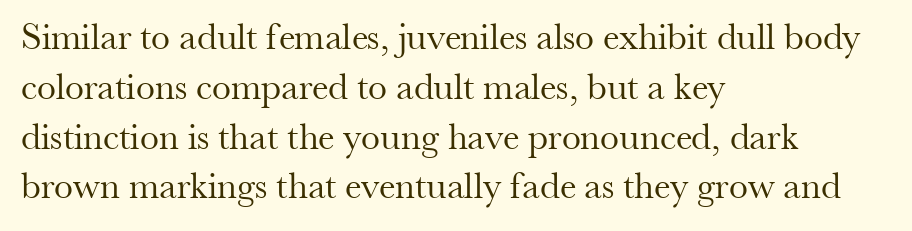
Q: Is the text bold? A: No.
Q: Is the text italic (slanted)? A: No, it is upright.
Q: Is the typeface a serif or a sans-serif typeface? A: Serif.
Q: Is the text underlined? A: No.
Q: How is the paragraph aligned? A: Left-aligned.
Q: Is the spacing between letters normal or unusually wide? A: Normal.
Q: Is the spacing between lines tight, normal or loose? A: Normal.
Q: Width (condensed, normal, or wide)? A: Normal.
Q: Stroke contrast? A: Medium.
Q: x-height? A: Small.
Q: Monospaced? A: No.
